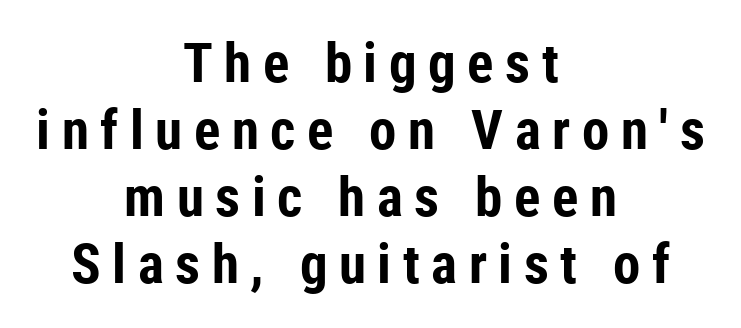
Q: Is the text bold? A: Yes.
Q: Is the text italic (slanted)? A: No, it is upright.
Q: Is the typeface a serif or a sans-serif typeface? A: Sans-serif.
Q: Is the text underlined? A: No.
Q: How is the paragraph aligned? A: Centered.
Q: Is the spacing between letters normal or unusually wide? A: Unusually wide.
Q: Width (condensed, normal, or wide)? A: Condensed.
Q: Stroke contrast? A: Low.
Q: x-height? A: Medium.
Q: Monospaced? A: No.
